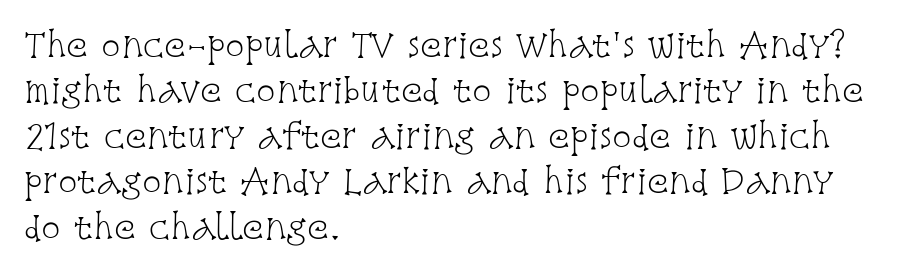
Q: Is the text bold? A: No.
Q: Is the text italic (slanted)? A: No, it is upright.
Q: Is the typeface a serif or a sans-serif typeface? A: Serif.
Q: Is the text underlined? A: No.
Q: How is the paragraph aligned? A: Left-aligned.
Q: Is the spacing between letters normal or unusually wide? A: Normal.
Q: Is the spacing between lines tight, normal or loose? A: Normal.
Q: Width (condensed, normal, or wide)? A: Condensed.
Q: Stroke contrast? A: Low.
Q: x-height? A: Large.
Q: Monospaced? A: No.
